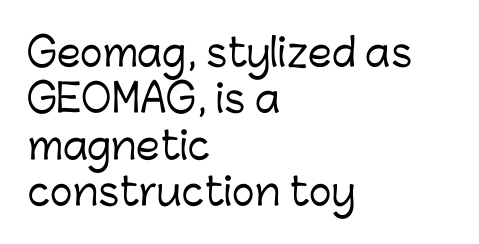
The specimen omits any rule beneath the text block's lines. Reading down the block, your eye returns to a fixed left position each line. The letters advance in unequal steps, a hallmark of proportional type. Observe the ordinary spacing: letters are neighbours, not strangers. Nope, not italic — everything's standing straight. This rendering employs a face without finishing strokes, i.e., a sans-serif.
